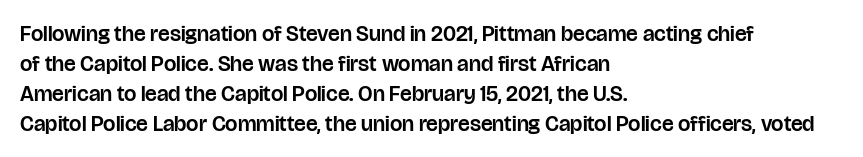
Q: Is the text italic (slanted)? A: No, it is upright.
Q: Is the text underlined? A: No.
Q: How is the paragraph aligned? A: Left-aligned.
Q: Is the spacing between letters normal or unusually wide? A: Normal.
Q: Is the spacing between lines tight, normal or loose? A: Normal.
